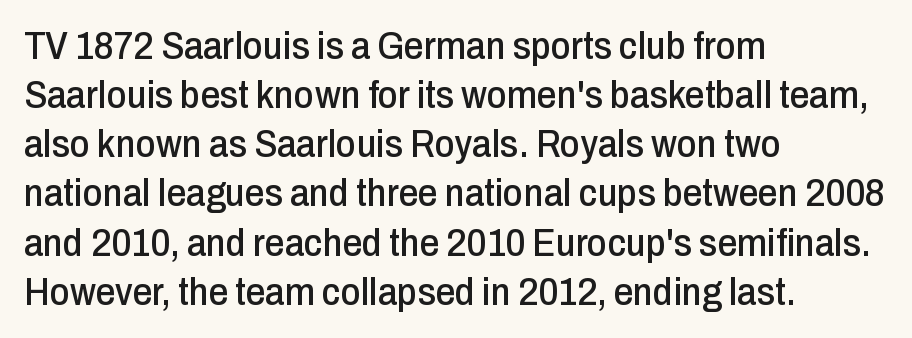
{"serif": "no", "italic": "no", "width": "condensed", "stroke_contrast": "low", "x_height": "medium", "monospaced": "no", "underline": "no", "align": "left", "line_spacing": "normal", "line_spacing_ratio": 1.26, "letter_spacing": "normal", "letter_spacing_em": 0.0, "glyph_px": 39}
